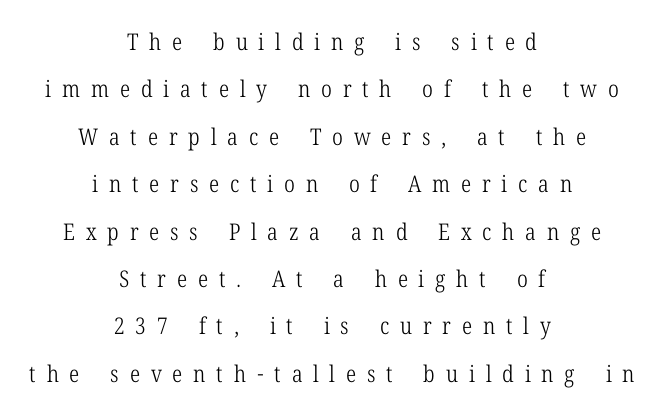
Widely set lines give the paragraph a tall, airy silhouette. Decoration check: the copy has no underline. This is not heavy type; no bold has been used. This sample uses expanded letter spacing, leaving extra air between glyphs. Nope, not italic — everything's standing straight. Notice how the passage keeps no hard edge, just a central spine.
